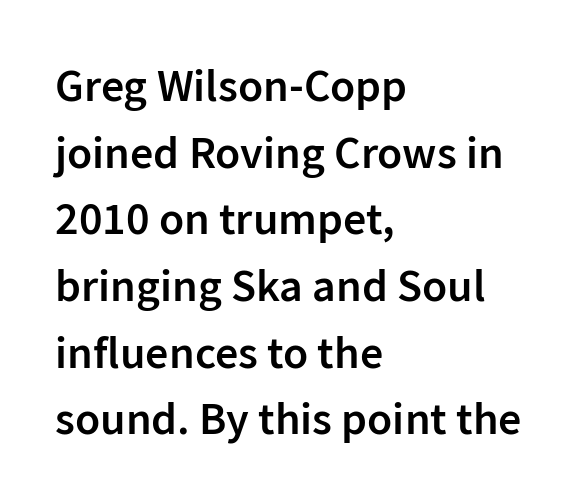
Looks like regular typesetting: each glyph gets only the width it needs. These lines keep a tight, regular rhythm from letter to letter. What's the leading like? Ordinary, nothing unusual. The compositor pushed each line to the left boundary.
